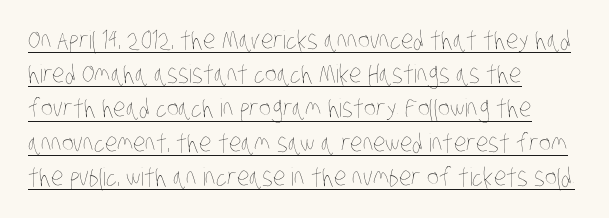
The image shows 25 px text type; set left-aligned, normal line spacing (1.37x), normal letter spacing, underlined.
